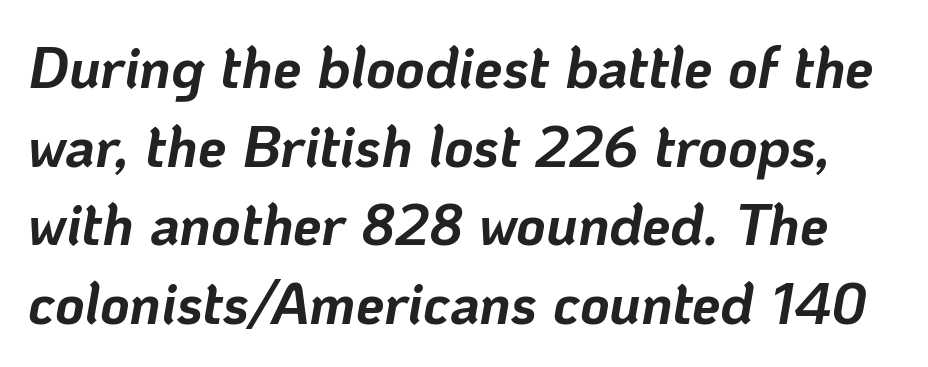
Q: Is the text bold? A: Yes.
Q: Is the text italic (slanted)? A: Yes, it leans right by about 10 degrees.
Q: Is the text underlined? A: No.
Q: Is the spacing between letters normal or unusually wide? A: Normal.
Q: Is the spacing between lines tight, normal or loose? A: Normal.
Q: Width (condensed, normal, or wide)? A: Normal.
Q: Stroke contrast? A: Low.
Q: x-height? A: Medium.
Q: Monospaced? A: No.
